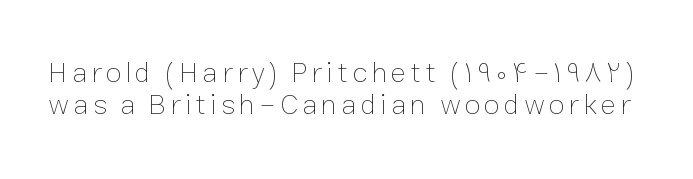
Q: Is the text bold? A: No.
Q: Is the text italic (slanted)? A: No, it is upright.
Q: Is the text underlined? A: No.
Q: Is the spacing between lines tight, normal or loose? A: Tight.
Q: Width (condensed, normal, or wide)? A: Normal.
Q: Stroke contrast? A: Low.
Q: x-height? A: Medium.
Q: Monospaced? A: No.
